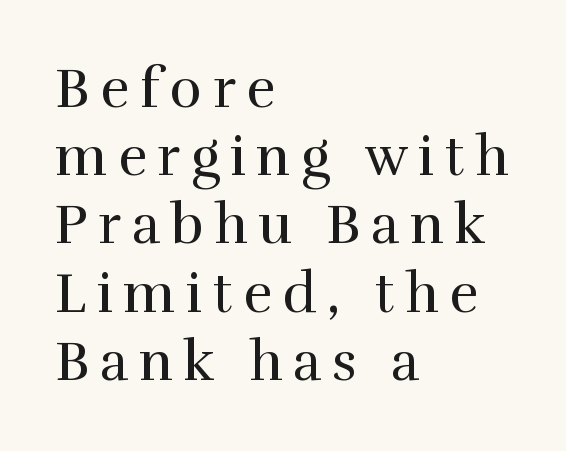
Q: Is the text bold? A: No.
Q: Is the text italic (slanted)? A: No, it is upright.
Q: Is the typeface a serif or a sans-serif typeface? A: Serif.
Q: Is the text underlined? A: No.
Q: How is the paragraph aligned? A: Left-aligned.
Q: Width (condensed, normal, or wide)? A: Normal.
Q: Stroke contrast? A: High.
Q: x-height? A: Medium.
Q: Monospaced? A: No.
